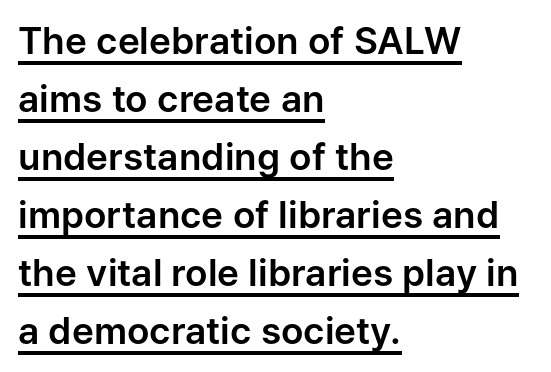
{"serif": "no", "italic": "no", "width": "normal", "stroke_contrast": "low", "x_height": "medium", "monospaced": "no", "underline": "yes", "align": "left", "line_spacing": "normal", "line_spacing_ratio": 1.57, "letter_spacing": "normal", "letter_spacing_em": 0.0, "glyph_px": 37}
